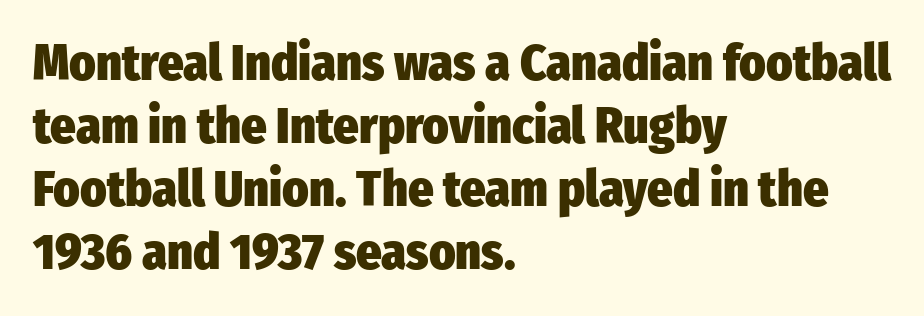
The image shows 50 px heavy, condensed sans-serif type, upright; set left-aligned, normal line spacing (1.26x), normal letter spacing, not underlined; low stroke contrast and a medium x-height.
